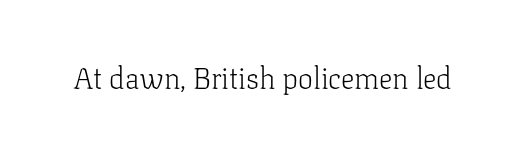
{"serif": "yes", "italic": "no", "bold": "no", "weight": "light", "width": "normal", "stroke_contrast": "low", "x_height": "medium", "monospaced": "no", "underline": "no", "letter_spacing": "normal", "letter_spacing_em": 0.0, "glyph_px": 30}
